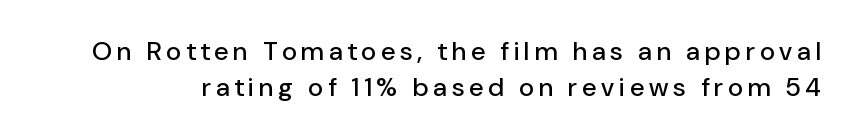
Q: Is the text italic (slanted)? A: No, it is upright.
Q: Is the text underlined? A: No.
Q: Is the spacing between lines tight, normal or loose? A: Normal.
